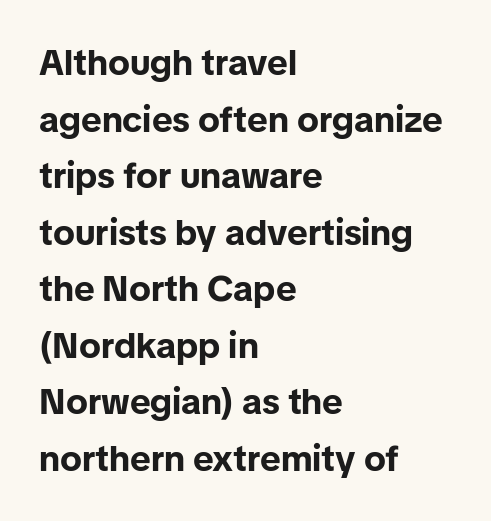
The image shows 36 px bold sans-serif type, upright; set left-aligned, normal line spacing (1.57x), normal letter spacing, not underlined; low stroke contrast and a medium x-height.
